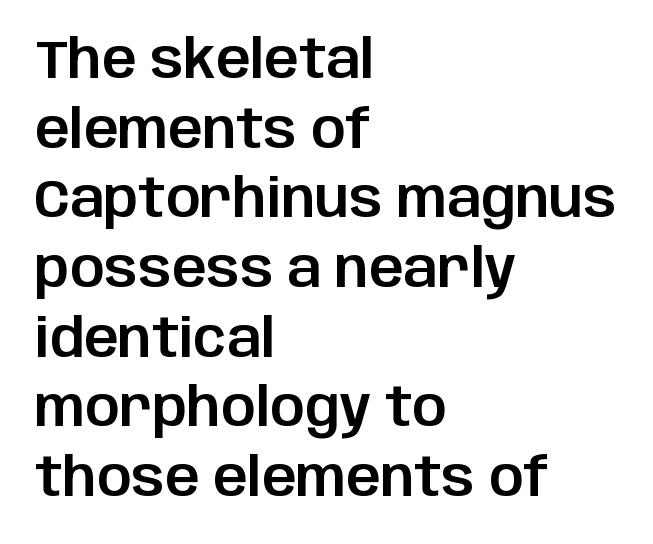
The image shows 54 px sans-serif type, upright; set left-aligned, normal line spacing (1.29x), normal letter spacing, not underlined; low stroke contrast and a large x-height.
